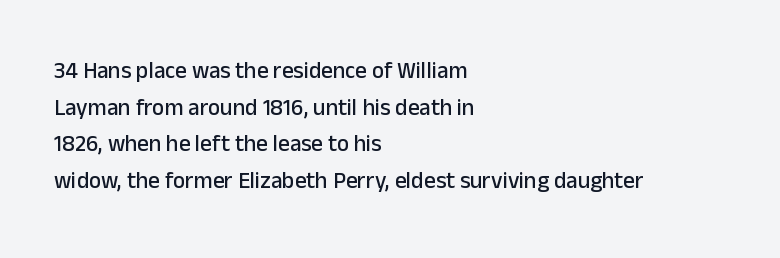
Q: Is the text italic (slanted)? A: No, it is upright.
Q: Is the text underlined? A: No.
Q: How is the paragraph aligned? A: Left-aligned.
Q: Is the spacing between letters normal or unusually wide? A: Normal.
Q: Is the spacing between lines tight, normal or loose? A: Normal.
